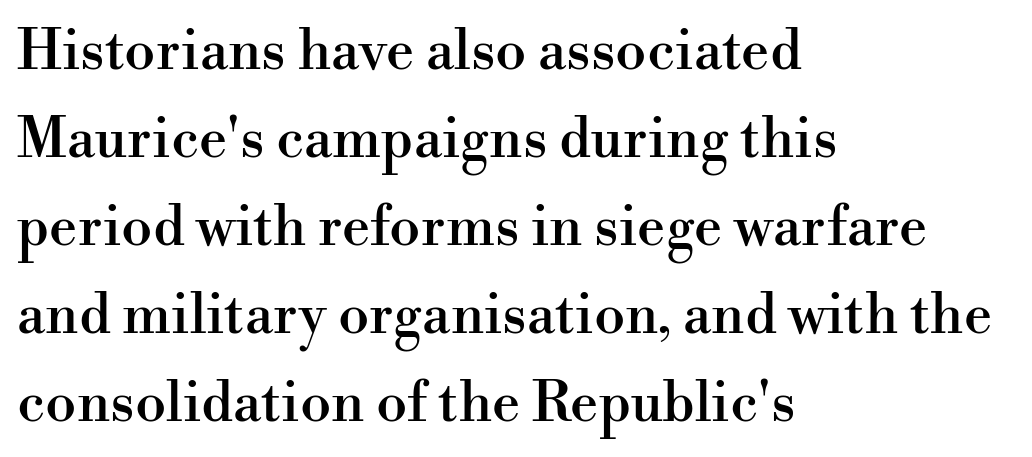
{"serif": "yes", "italic": "no", "width": "normal", "stroke_contrast": "high", "x_height": "small", "monospaced": "no", "underline": "no", "align": "left", "line_spacing": "normal", "line_spacing_ratio": 1.57, "letter_spacing": "normal", "letter_spacing_em": 0.0, "glyph_px": 56}
